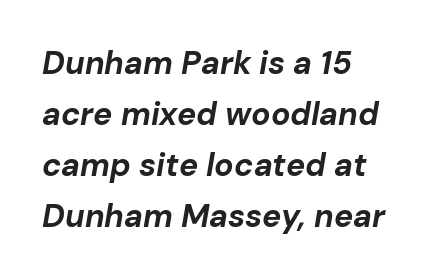
{"italic": "yes", "lean": "right", "slant_degrees": 10, "bold": "yes", "weight": "bold", "width": "normal", "stroke_contrast": "low", "x_height": "medium", "monospaced": "no", "underline": "no", "align": "left", "line_spacing": "normal", "line_spacing_ratio": 1.59, "letter_spacing": "normal", "letter_spacing_em": 0.0, "glyph_px": 32}
